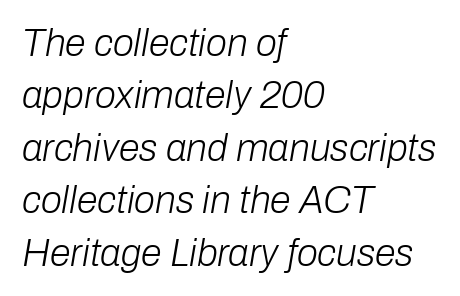
Q: Is the text bold? A: No.
Q: Is the text italic (slanted)? A: Yes, it leans right by about 10 degrees.
Q: Is the text underlined? A: No.
Q: How is the paragraph aligned? A: Left-aligned.
Q: Is the spacing between letters normal or unusually wide? A: Normal.
Q: Is the spacing between lines tight, normal or loose? A: Normal.
Q: Width (condensed, normal, or wide)? A: Normal.
Q: Stroke contrast? A: Low.
Q: x-height? A: Medium.
Q: Monospaced? A: No.
